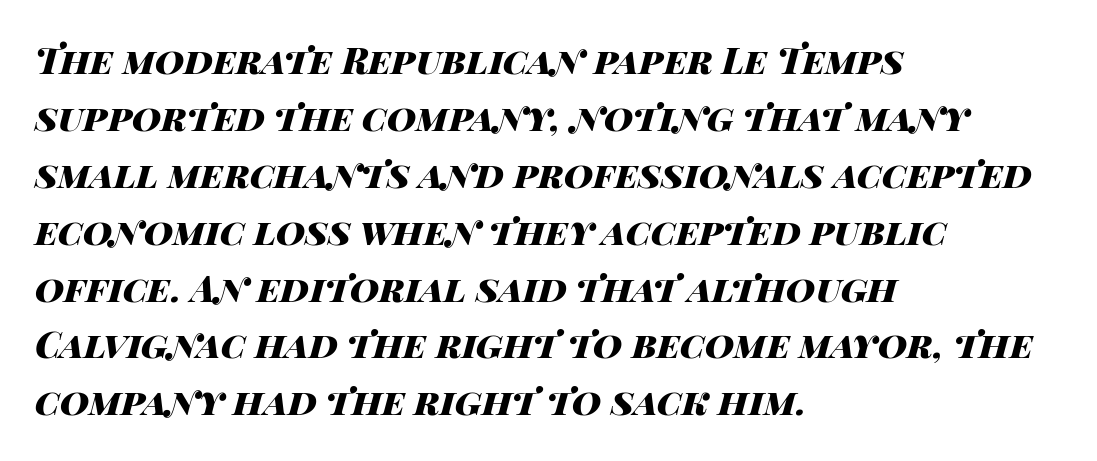
{"italic": "yes", "lean": "right", "slant_degrees": 14, "bold": "yes", "weight": "heavy", "width": "wide", "stroke_contrast": "high", "x_height": "large", "monospaced": "no", "underline": "no", "align": "left", "line_spacing": "normal", "line_spacing_ratio": 1.58, "letter_spacing": "normal", "letter_spacing_em": 0.0, "glyph_px": 36}
